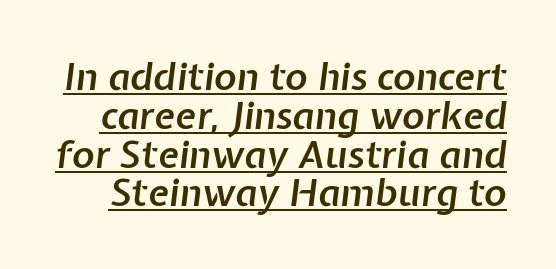
Q: Is the text bold? A: Semi-bold.
Q: Is the text italic (slanted)? A: Yes, it leans right by about 7 degrees.
Q: Is the text underlined? A: Yes.
Q: Is the spacing between letters normal or unusually wide? A: Normal.
Q: Is the spacing between lines tight, normal or loose? A: Tight.
Q: Width (condensed, normal, or wide)? A: Normal.
Q: Stroke contrast? A: Low.
Q: x-height? A: Medium.
Q: Monospaced? A: No.
